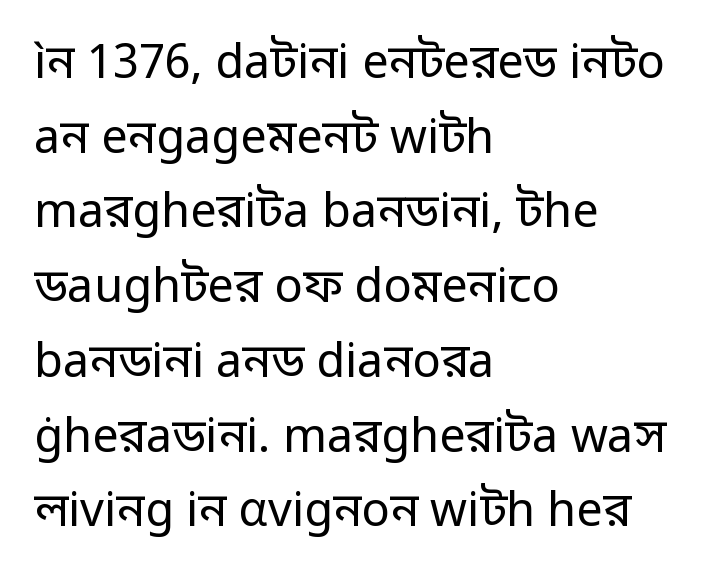
{"serif": "no", "italic": "no", "bold": "no", "weight": "regular", "width": "normal", "stroke_contrast": "low", "x_height": "medium", "monospaced": "no", "underline": "no", "align": "left", "line_spacing": "normal", "line_spacing_ratio": 1.59, "letter_spacing": "normal", "letter_spacing_em": 0.0, "glyph_px": 47}
